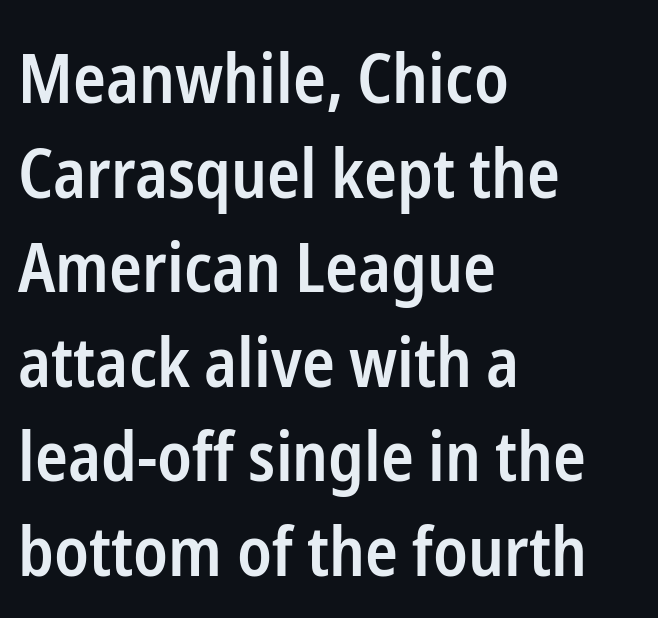
{"serif": "no", "italic": "no", "bold": "semi", "weight": "semibold", "width": "condensed", "stroke_contrast": "low", "x_height": "medium", "monospaced": "no", "underline": "no", "align": "left", "line_spacing": "normal", "line_spacing_ratio": 1.39, "letter_spacing": "normal", "letter_spacing_em": 0.0, "glyph_px": 68}
